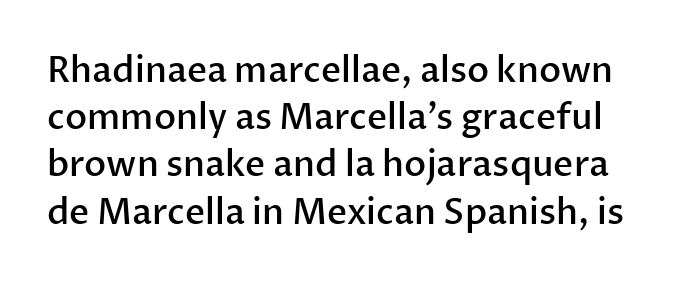
{"serif": "no", "italic": "no", "bold": "semi", "weight": "semibold", "width": "normal", "stroke_contrast": "low", "x_height": "medium", "monospaced": "no", "underline": "no", "line_spacing": "normal", "line_spacing_ratio": 1.35, "letter_spacing": "normal", "letter_spacing_em": 0.0, "glyph_px": 35}
